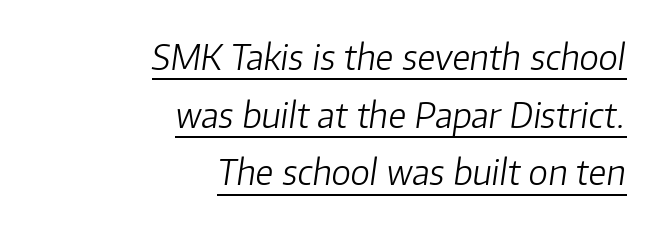
The face used here has a pronounced slope to its letters. If you measured baseline to baseline, you'd find a middling distance. Honestly, the underline is the first thing you notice here. What stands out about the letter spacing? Nothing — it is the standard amount. Looks like regular typesetting: each glyph gets only the width it needs. The paragraph has a hard right edge and a soft left edge.
